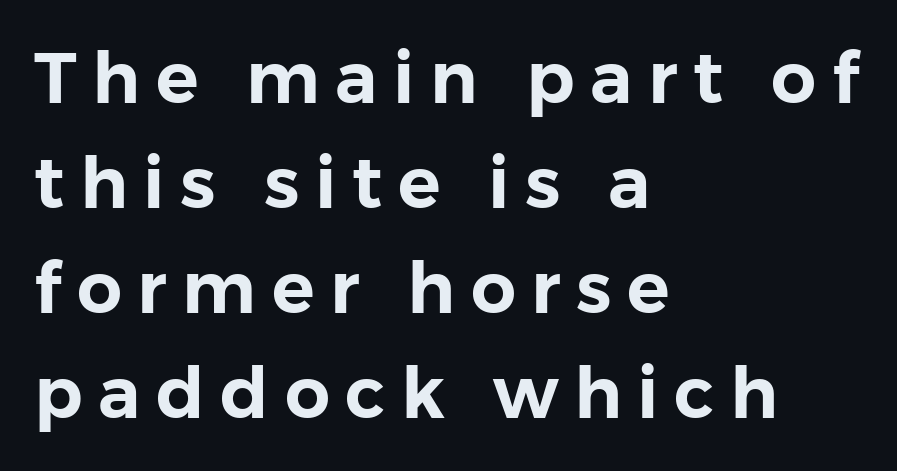
The image shows 71 px sans-serif type, upright; set left-aligned, normal line spacing (1.48x), unusually wide letter spacing (+0.22 em), not underlined; low stroke contrast and a medium x-height.
